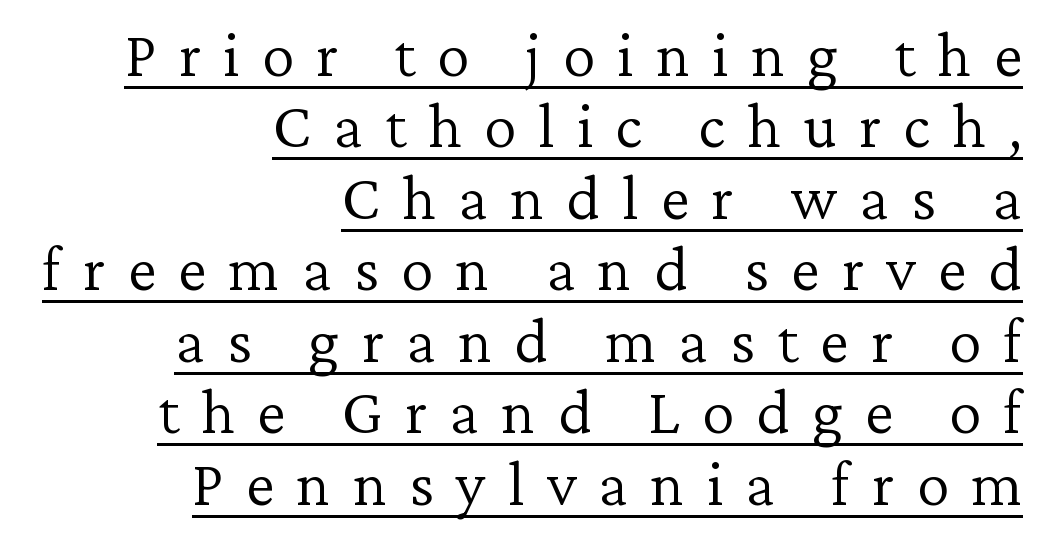
Q: Is the text bold? A: No.
Q: Is the text italic (slanted)? A: No, it is upright.
Q: Is the typeface a serif or a sans-serif typeface? A: Serif.
Q: Is the text underlined? A: Yes.
Q: How is the paragraph aligned? A: Right-aligned.
Q: Is the spacing between letters normal or unusually wide? A: Unusually wide.
Q: Is the spacing between lines tight, normal or loose? A: Tight.
Q: Width (condensed, normal, or wide)? A: Normal.
Q: Stroke contrast? A: Low.
Q: x-height? A: Medium.
Q: Monospaced? A: No.
